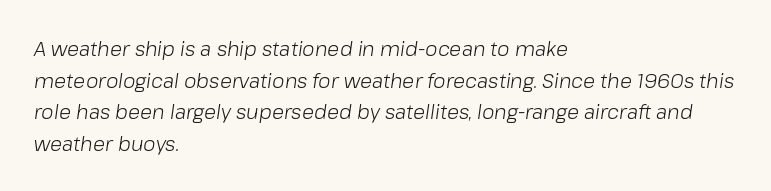
Q: Is the text bold? A: No.
Q: Is the text italic (slanted)? A: Yes, it leans right by about 8 degrees.
Q: Is the text underlined? A: No.
Q: How is the paragraph aligned? A: Left-aligned.
Q: Is the spacing between letters normal or unusually wide? A: Normal.
Q: Is the spacing between lines tight, normal or loose? A: Normal.
